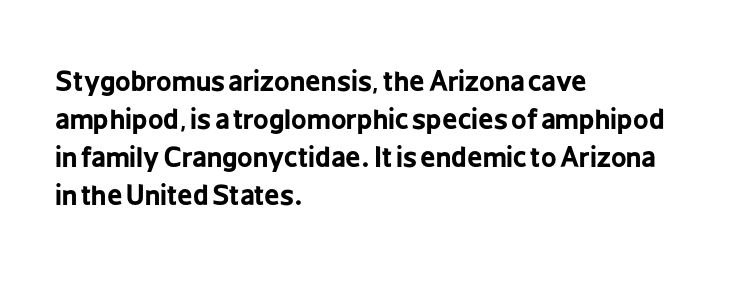
Q: Is the text bold? A: Yes.
Q: Is the text italic (slanted)? A: No, it is upright.
Q: Is the text underlined? A: No.
Q: How is the paragraph aligned? A: Left-aligned.
Q: Is the spacing between letters normal or unusually wide? A: Normal.
Q: Is the spacing between lines tight, normal or loose? A: Normal.
